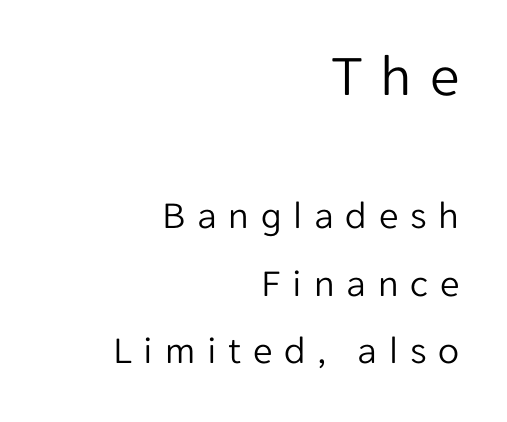
The image shows 59 px light sans-serif type, upright; set right-aligned, line spacing 1.73x, unusually wide letter spacing (+0.3 em), not underlined; the first (top) block is 1.51x larger; low stroke contrast and a medium x-height.
